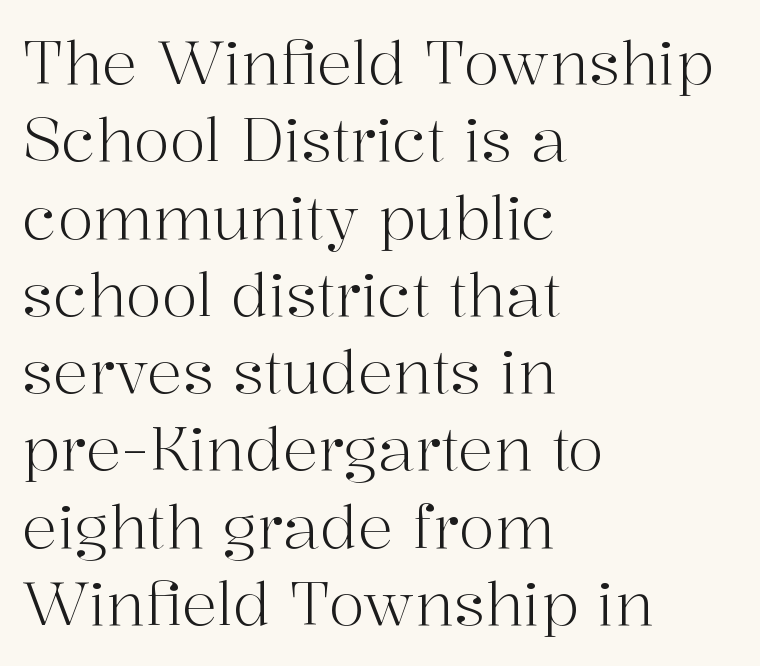
The image shows 59 px light serif type, upright; set left-aligned, normal line spacing (1.31x), normal letter spacing, not underlined; high stroke contrast and a medium x-height.
